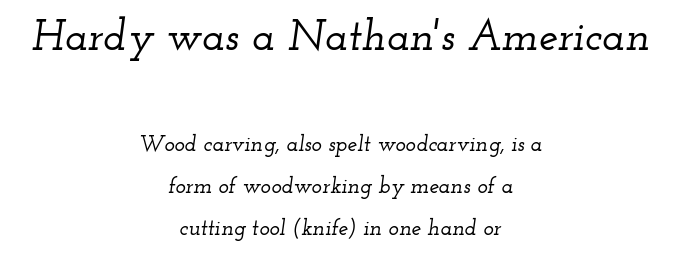
{"serif": "yes", "italic": "yes", "lean": "right", "slant_degrees": 12, "width": "wide", "stroke_contrast": "low", "x_height": "small", "monospaced": "no", "underline": "no", "align": "center", "line_spacing": "loose", "line_spacing_ratio": 1.92, "letter_spacing": "normal", "letter_spacing_em": 0.0, "larger_block": "first", "size_ratio": 1.95, "glyph_px": 43}
